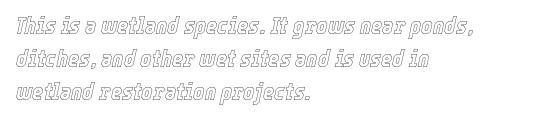
Q: Is the text italic (slanted)? A: Yes, it leans right by about 12 degrees.
Q: Is the text underlined? A: No.
Q: How is the paragraph aligned? A: Left-aligned.
Q: Is the spacing between letters normal or unusually wide? A: Normal.
Q: Is the spacing between lines tight, normal or loose? A: Normal.
